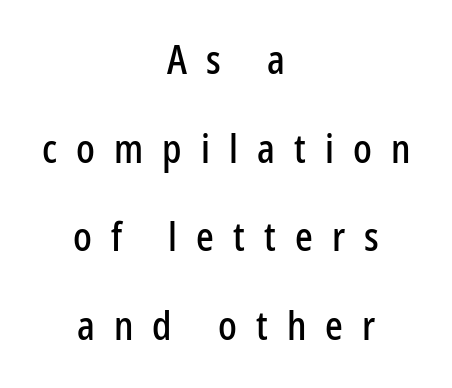
The gap between lines stays unmarked. Look at the bottom of the vertical strokes: they stop flat, with no serifs. Does extra space separate the letters? Yes, quite a lot of it. Is this a fixed-width face? No — the glyphs have proportional, varying widths. The compositor balanced each line on the midline. Compared with typical paragraphs, the rows here are farther apart.
